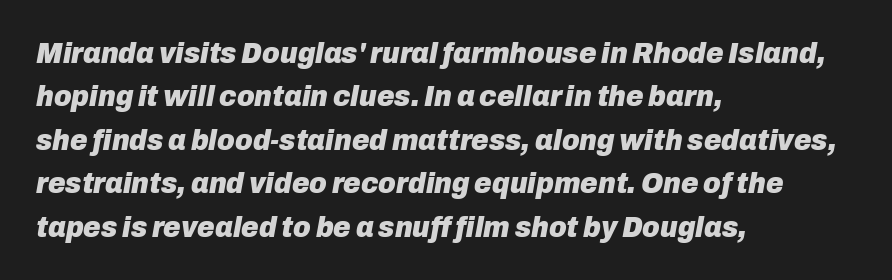
Q: Is the text bold? A: Yes.
Q: Is the text italic (slanted)? A: Yes, it leans right by about 10 degrees.
Q: Is the text underlined? A: No.
Q: How is the paragraph aligned? A: Left-aligned.
Q: Is the spacing between letters normal or unusually wide? A: Normal.
Q: Is the spacing between lines tight, normal or loose? A: Normal.
Q: Width (condensed, normal, or wide)? A: Normal.
Q: Stroke contrast? A: Low.
Q: x-height? A: Medium.
Q: Monospaced? A: No.
